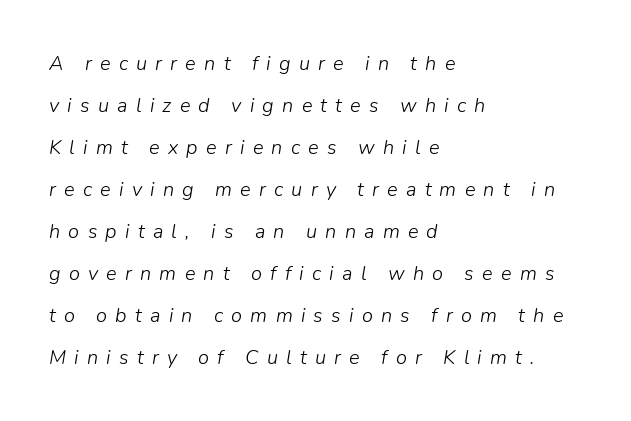
Quick note: italic. Unmarked baselines from the first word to the last. This rendering widens character spacing well past its baseline value. Casual observation: everything's shoved over to the left.
